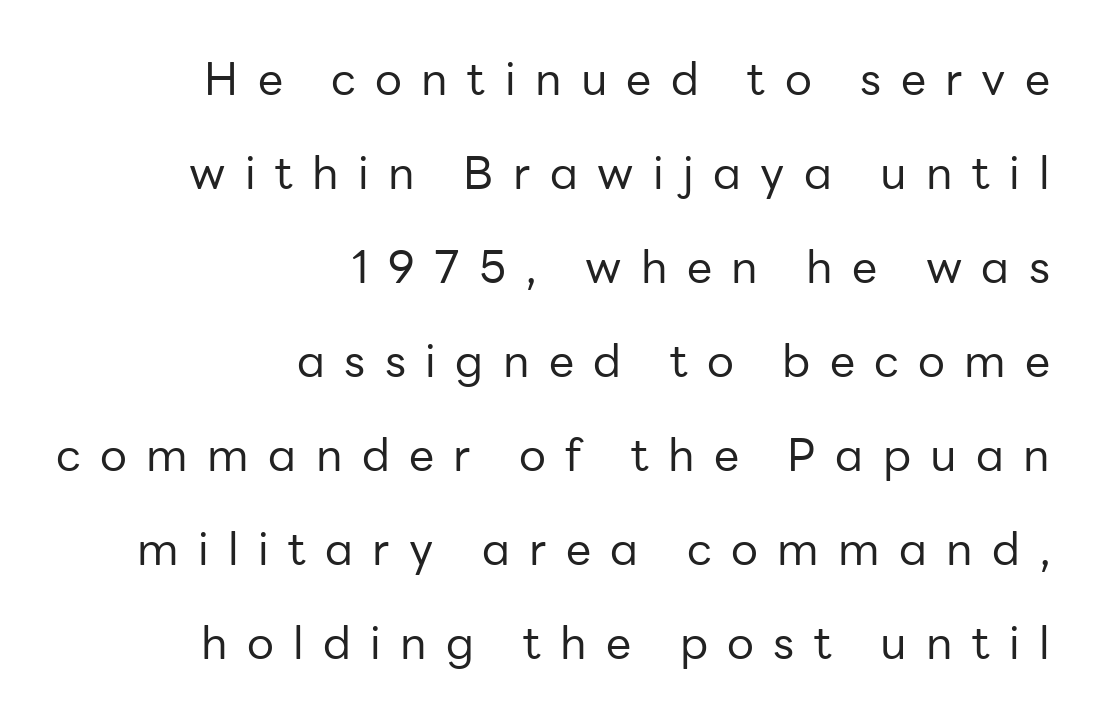
Q: Is the text bold? A: No.
Q: Is the text italic (slanted)? A: No, it is upright.
Q: Is the typeface a serif or a sans-serif typeface? A: Sans-serif.
Q: Is the text underlined? A: No.
Q: How is the paragraph aligned? A: Right-aligned.
Q: Is the spacing between letters normal or unusually wide? A: Unusually wide.
Q: Is the spacing between lines tight, normal or loose? A: Loose.
Q: Width (condensed, normal, or wide)? A: Normal.
Q: Stroke contrast? A: Low.
Q: x-height? A: Medium.
Q: Monospaced? A: No.
